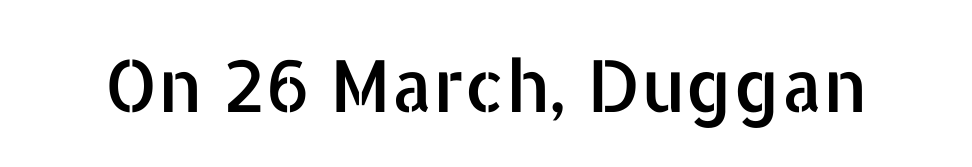
The image shows 72 px sans-serif type, upright; set normal letter spacing, not underlined; low stroke contrast and a medium x-height.
